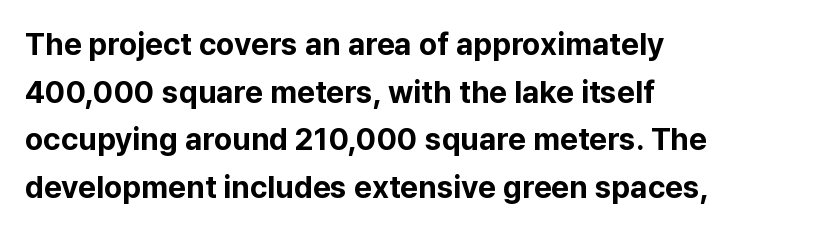
Q: Is the text bold? A: Yes.
Q: Is the text italic (slanted)? A: No, it is upright.
Q: Is the typeface a serif or a sans-serif typeface? A: Sans-serif.
Q: Is the text underlined? A: No.
Q: How is the paragraph aligned? A: Left-aligned.
Q: Is the spacing between letters normal or unusually wide? A: Normal.
Q: Is the spacing between lines tight, normal or loose? A: Normal.
Q: Width (condensed, normal, or wide)? A: Normal.
Q: Stroke contrast? A: Low.
Q: x-height? A: Medium.
Q: Monospaced? A: No.
